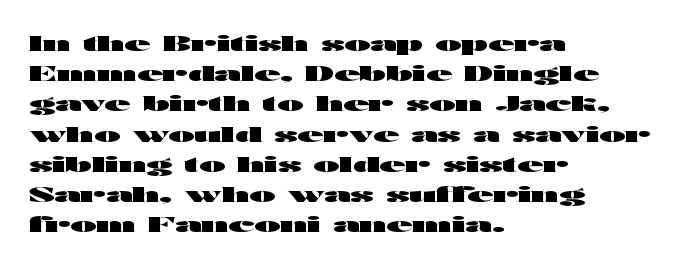
{"italic": "no", "bold": "yes", "underline": "no", "align": "left", "line_spacing": "normal", "line_spacing_ratio": 1.44, "letter_spacing": "normal", "letter_spacing_em": 0.0, "glyph_px": 21}
